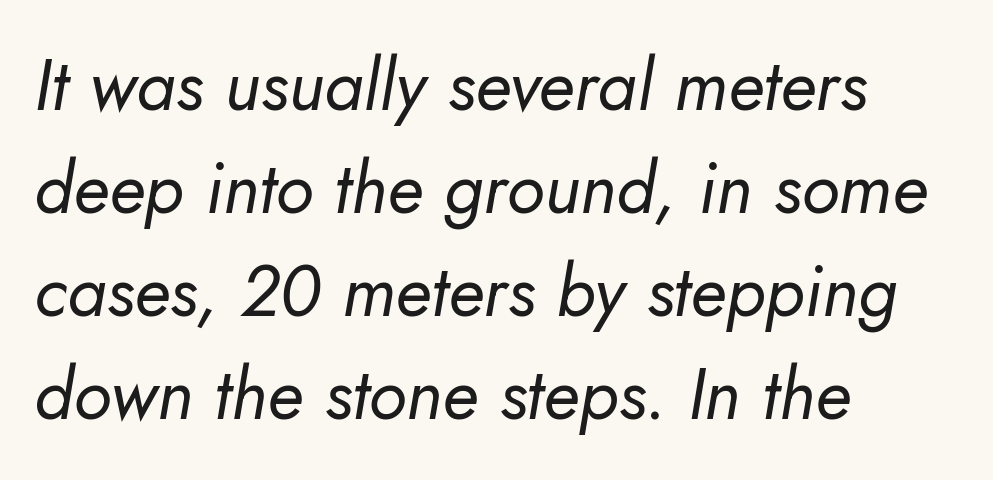
This sample uses an oblique cut, with every glyph tilted off the vertical. Students, observe: this is what conventionally led text looks like. Note the varied advance widths — an 'i' is clearly narrower than an 'm'. A clean baseline with only descenders dipping below it. Which margin do the lines hug? The left one — the right edge is uneven.
